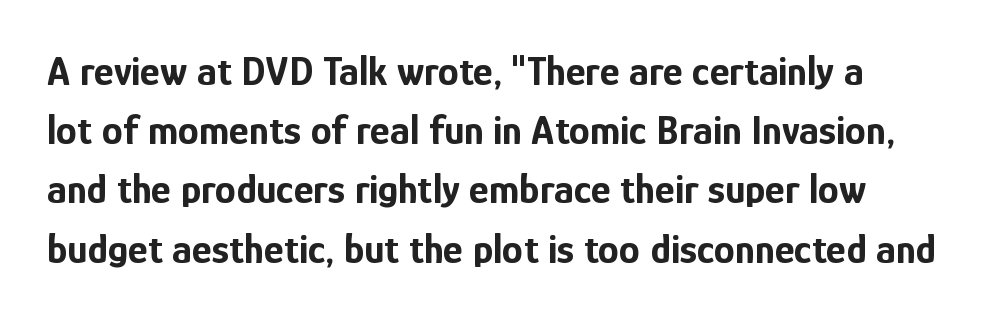
Q: Is the text bold? A: Yes.
Q: Is the text italic (slanted)? A: No, it is upright.
Q: Is the typeface a serif or a sans-serif typeface? A: Sans-serif.
Q: Is the text underlined? A: No.
Q: Is the spacing between letters normal or unusually wide? A: Normal.
Q: Is the spacing between lines tight, normal or loose? A: Normal.
Q: Width (condensed, normal, or wide)? A: Condensed.
Q: Stroke contrast? A: Low.
Q: x-height? A: Medium.
Q: Monospaced? A: No.
